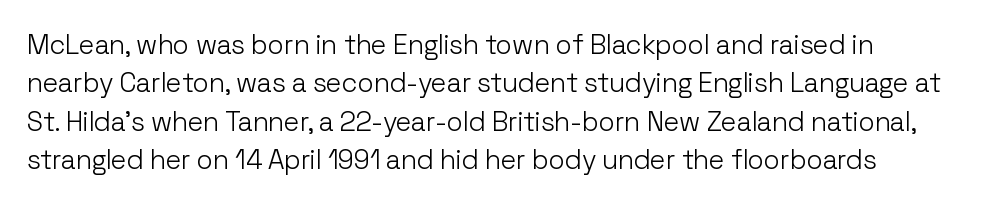
The image shows 27 px text type, upright; set normal line spacing (1.42x), normal letter spacing, not underlined.
